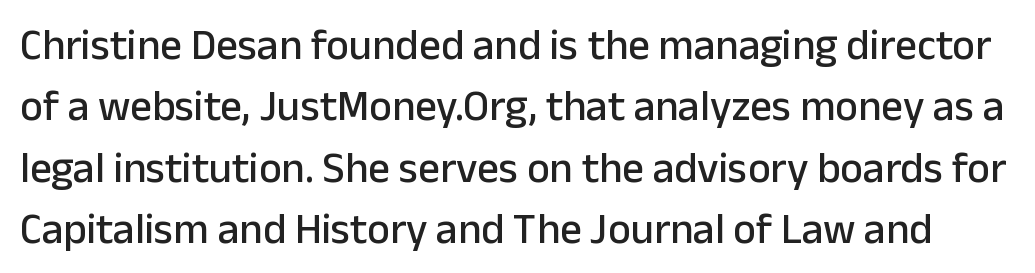
I'd call this a sans setting — the letters go barefoot. Do the characters align in a grid? No, the font is proportional. The letters sit at their default tracking, neither squeezed nor spread. Posture: vertical.
